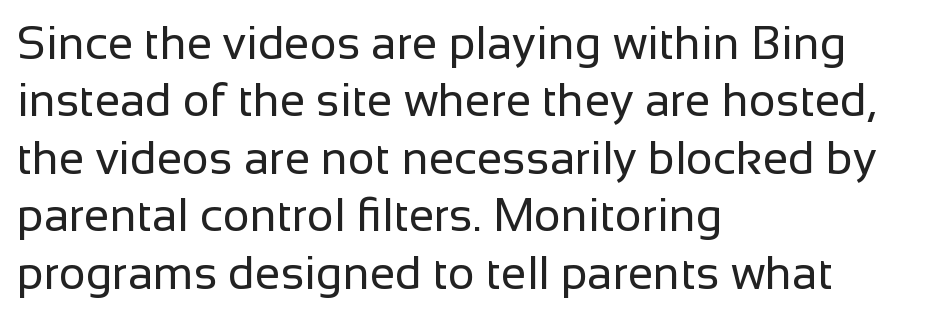
{"serif": "no", "italic": "no", "bold": "no", "weight": "regular", "width": "normal", "stroke_contrast": "low", "x_height": "medium", "monospaced": "no", "underline": "no", "align": "left", "line_spacing": "normal", "line_spacing_ratio": 1.25, "letter_spacing": "normal", "letter_spacing_em": 0.0, "glyph_px": 46}
